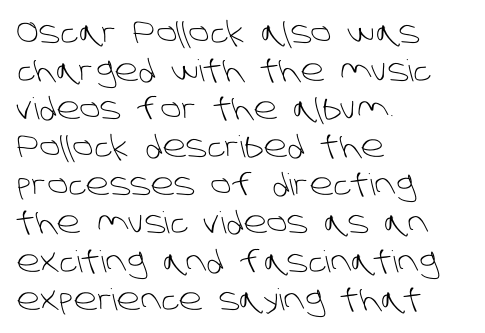
The image shows 30 px light sans-serif type; set left-aligned, normal line spacing (1.27x), normal letter spacing, not underlined; low stroke contrast and a large x-height.
